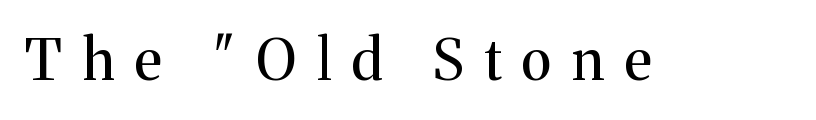
{"serif": "yes", "italic": "no", "bold": "no", "weight": "regular", "width": "normal", "stroke_contrast": "medium", "x_height": "medium", "monospaced": "no", "underline": "no", "letter_spacing": "wide", "letter_spacing_em": 0.37, "glyph_px": 56}
